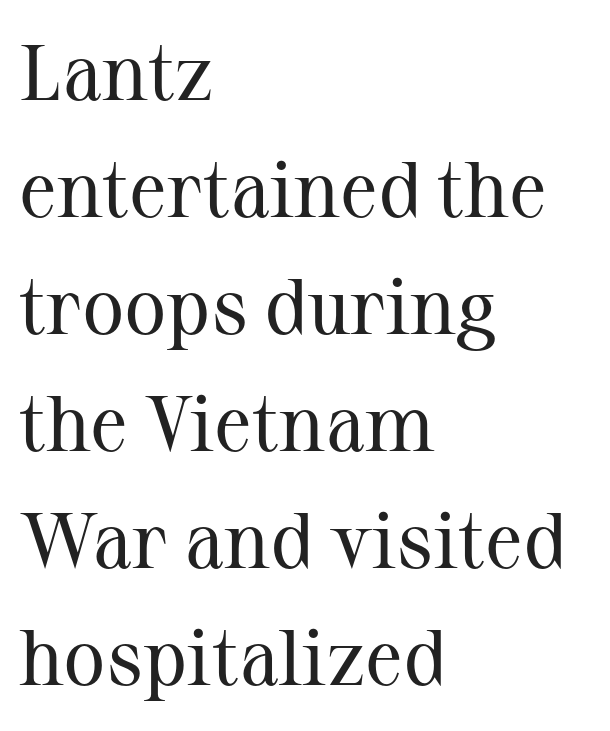
The image shows 79 px regular-weight serif type, upright; set left-aligned, normal line spacing (1.48x), normal letter spacing, not underlined; medium stroke contrast and a medium x-height.
